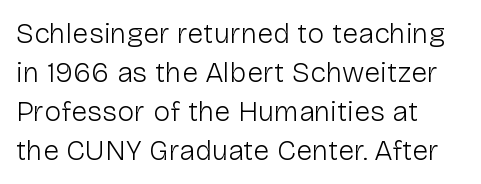
The image shows 29 px light sans-serif type, upright; set left-aligned, normal line spacing (1.34x), normal letter spacing, not underlined; low stroke contrast and a medium x-height.
